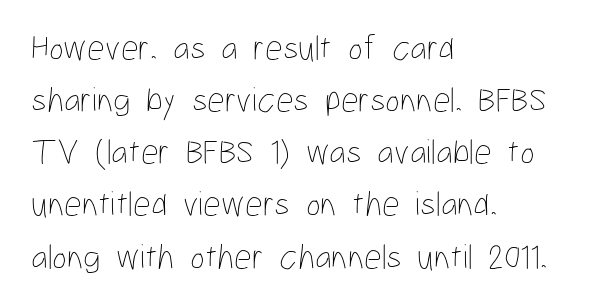
The image shows 35 px thin, condensed type, upright; set left-aligned, normal line spacing (1.49x), normal letter spacing, not underlined; low stroke contrast and a medium x-height.
